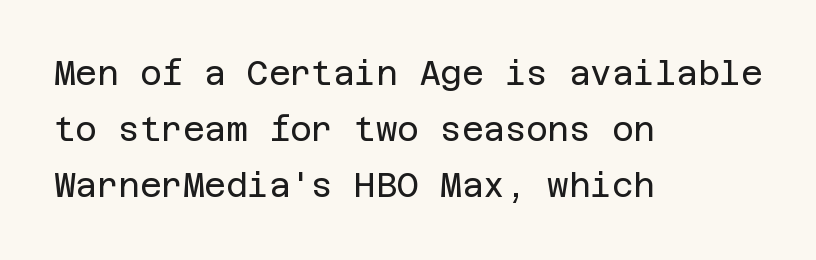
The image shows 33 px regular-weight sans-serif type, upright; set left-aligned, normal line spacing (1.7x), normal letter spacing, not underlined; low stroke contrast and a large x-height.
